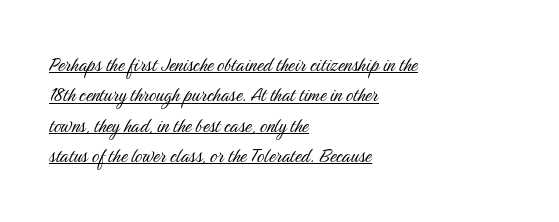
The image shows 23 px text type; set left-aligned, normal line spacing (1.32x), normal letter spacing, underlined.
